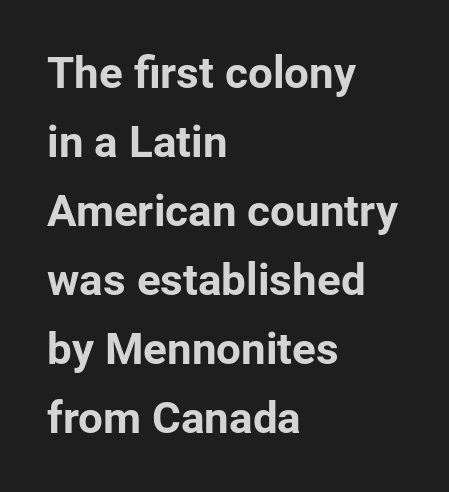
Q: Is the text bold? A: Yes.
Q: Is the text italic (slanted)? A: No, it is upright.
Q: Is the typeface a serif or a sans-serif typeface? A: Sans-serif.
Q: Is the text underlined? A: No.
Q: How is the paragraph aligned? A: Left-aligned.
Q: Is the spacing between letters normal or unusually wide? A: Normal.
Q: Is the spacing between lines tight, normal or loose? A: Normal.
Q: Width (condensed, normal, or wide)? A: Normal.
Q: Stroke contrast? A: Low.
Q: x-height? A: Medium.
Q: Monospaced? A: No.
